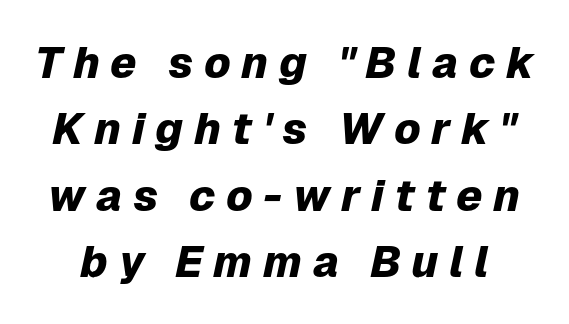
Q: Is the text bold? A: Yes.
Q: Is the text italic (slanted)? A: Yes, it leans right by about 12 degrees.
Q: Is the text underlined? A: No.
Q: Is the spacing between letters normal or unusually wide? A: Unusually wide.
Q: Is the spacing between lines tight, normal or loose? A: Normal.
Q: Width (condensed, normal, or wide)? A: Normal.
Q: Stroke contrast? A: Low.
Q: x-height? A: Medium.
Q: Monospaced? A: No.
